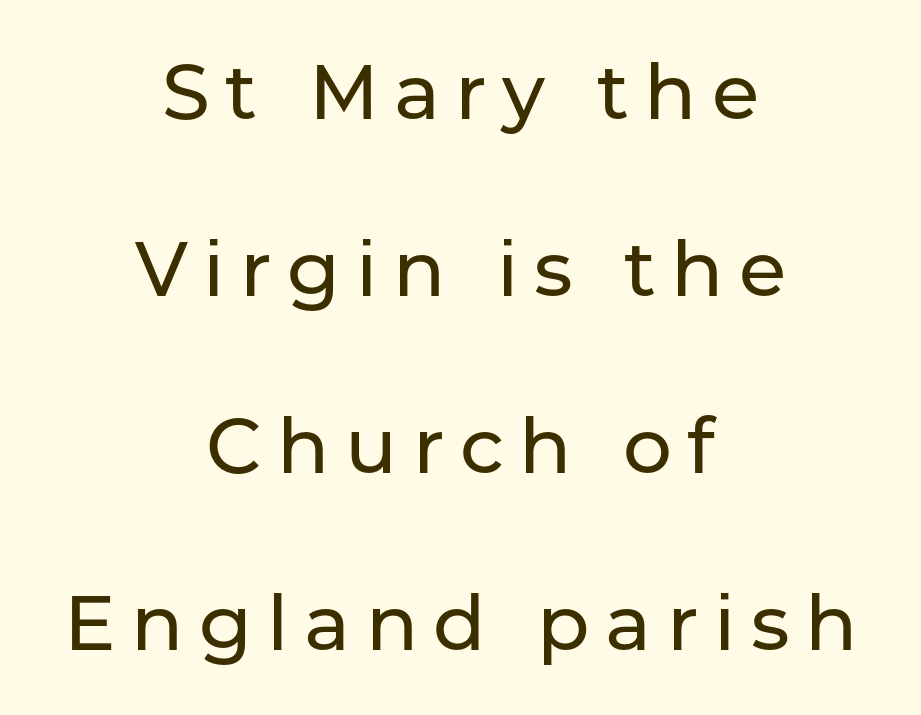
{"serif": "no", "italic": "no", "width": "normal", "stroke_contrast": "low", "x_height": "medium", "monospaced": "no", "underline": "no", "align": "center", "line_spacing": "loose", "line_spacing_ratio": 2.3, "letter_spacing": "wide", "letter_spacing_em": 0.2, "glyph_px": 77}
